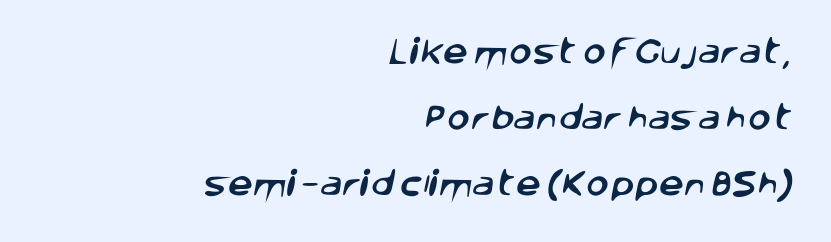
Q: Is the typeface a serif or a sans-serif typeface? A: Sans-serif.
Q: Is the text underlined? A: No.
Q: How is the paragraph aligned? A: Right-aligned.
Q: Is the spacing between letters normal or unusually wide? A: Normal.
Q: Is the spacing between lines tight, normal or loose? A: Loose.
Q: Width (condensed, normal, or wide)? A: Normal.
Q: Stroke contrast? A: Low.
Q: x-height? A: Large.
Q: Monospaced? A: No.
